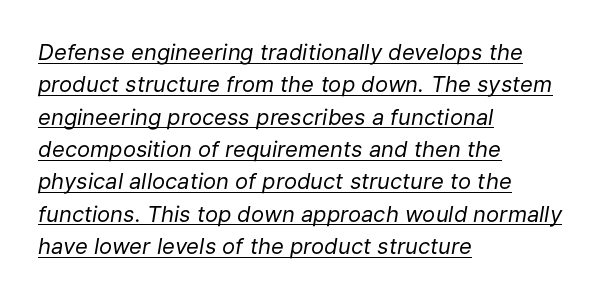
The image shows 22 px text type, italic (leaning right); set left-aligned, normal line spacing (1.47x), normal letter spacing, underlined.
